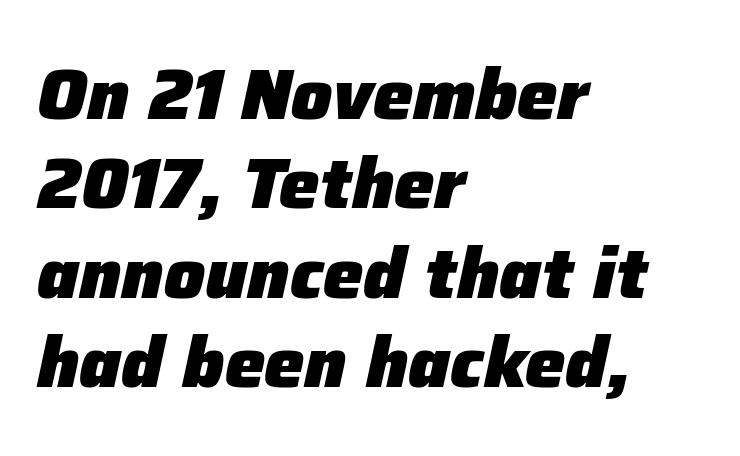
Students, this is bold: see how much ink each stroke carries. Do the characters align in a grid? No, the font is proportional. Look at the tracking — it's just the regular setting, nothing added. Descenders hang freely into open space. This sample is left-justified, so line endings fall wherever the words run out.
